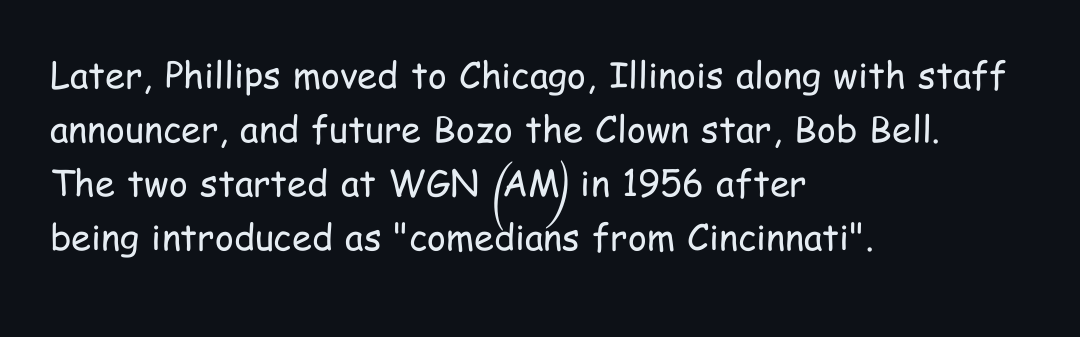
Q: Is the text bold? A: No.
Q: Is the text italic (slanted)? A: No, it is upright.
Q: Is the typeface a serif or a sans-serif typeface? A: Sans-serif.
Q: Is the text underlined? A: No.
Q: How is the paragraph aligned? A: Left-aligned.
Q: Is the spacing between letters normal or unusually wide? A: Normal.
Q: Is the spacing between lines tight, normal or loose? A: Normal.
Q: Width (condensed, normal, or wide)? A: Condensed.
Q: Stroke contrast? A: Low.
Q: x-height? A: Medium.
Q: Monospaced? A: No.
